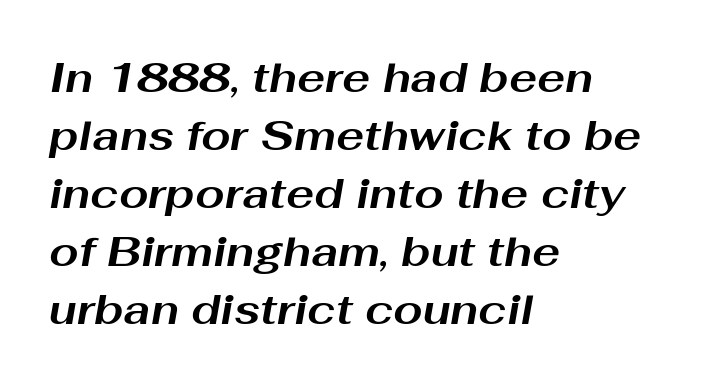
{"italic": "yes", "lean": "right", "slant_degrees": 10, "bold": "yes", "weight": "bold", "width": "wide", "stroke_contrast": "medium", "x_height": "medium", "monospaced": "no", "underline": "no", "align": "left", "line_spacing": "normal", "line_spacing_ratio": 1.38, "letter_spacing": "normal", "letter_spacing_em": 0.0, "glyph_px": 42}
